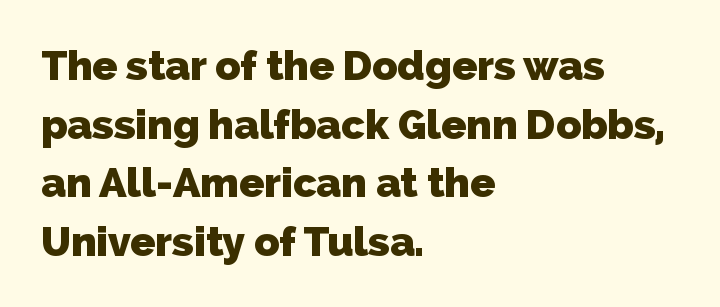
{"serif": "no", "bold": "yes", "weight": "heavy", "width": "normal", "stroke_contrast": "low", "x_height": "medium", "monospaced": "no", "underline": "no", "align": "left", "line_spacing": "normal", "line_spacing_ratio": 1.43, "letter_spacing": "normal", "letter_spacing_em": 0.0, "glyph_px": 41}
